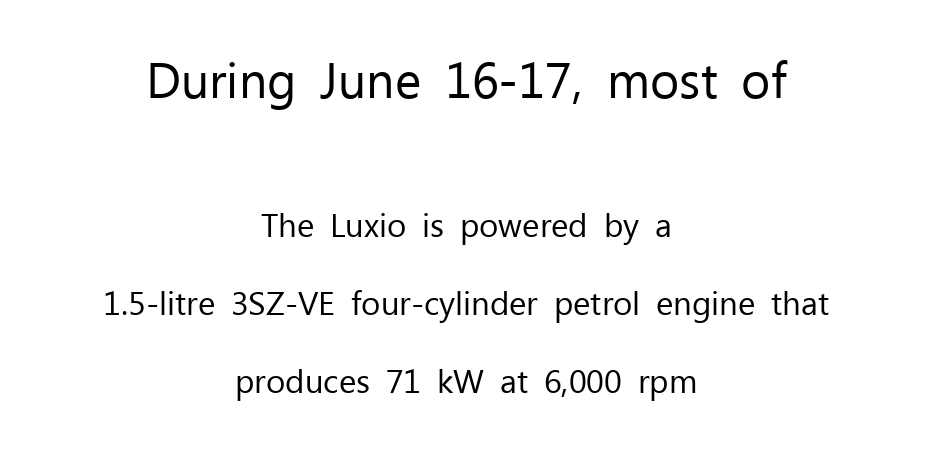
{"serif": "no", "italic": "no", "bold": "no", "weight": "regular", "width": "normal", "stroke_contrast": "low", "x_height": "medium", "monospaced": "no", "underline": "no", "align": "center", "line_spacing": "loose", "line_spacing_ratio": 2.36, "letter_spacing": "normal", "letter_spacing_em": 0.0, "larger_block": "first", "size_ratio": 1.52, "glyph_px": 50}
